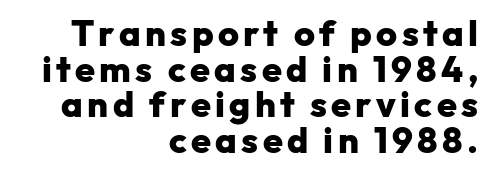
{"serif": "no", "italic": "no", "bold": "yes", "weight": "heavy", "width": "normal", "stroke_contrast": "low", "x_height": "medium", "monospaced": "no", "underline": "no", "align": "right", "line_spacing": "tight", "line_spacing_ratio": 0.99, "glyph_px": 36}
